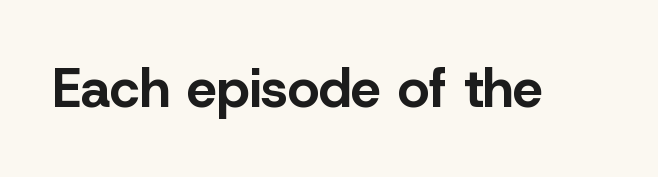
The image shows 54 px bold sans-serif type, upright; set normal letter spacing, not underlined; low stroke contrast and a medium x-height.
